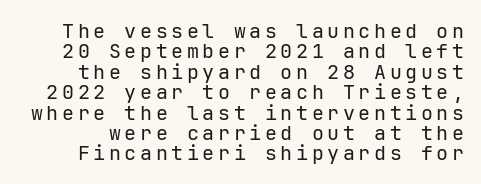
When letters stand straight like this, we call the style roman or upright. This block would grow much taller if given ordinary leading; it's compressed now. Stroke thickness stays within the range of a standard reading face or lighter. Glance below the letters and you will spot only blank space.
